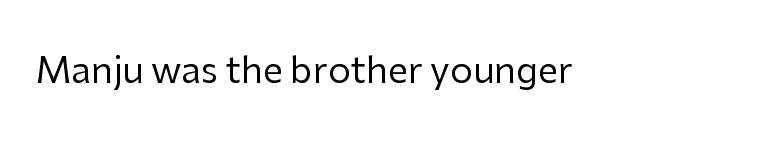
Is this a fixed-width face? No — the glyphs have proportional, varying widths. Vertical strokes here are truly vertical. Glance below the letters and you will spot only blank space. The face used here is a sans, in the tradition of grotesques and geometrics. The face looks like a standard text weight, possibly lighter. Short note: letters normally spaced.
